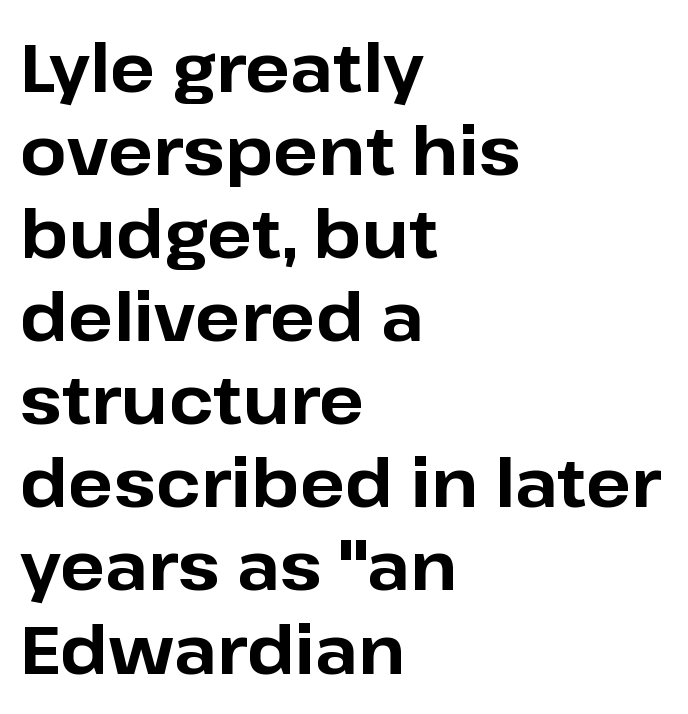
{"serif": "no", "italic": "no", "bold": "yes", "weight": "bold", "width": "normal", "stroke_contrast": "low", "x_height": "medium", "monospaced": "no", "underline": "no", "align": "left", "line_spacing_ratio": 1.24, "letter_spacing": "normal", "letter_spacing_em": 0.0, "glyph_px": 67}
